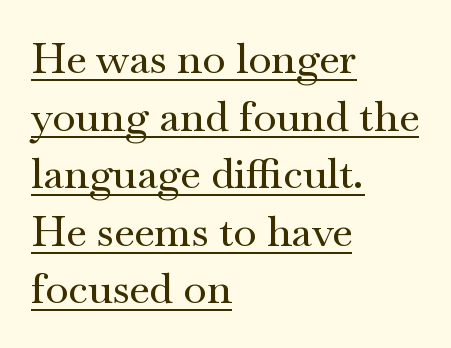
The image shows 42 px wide serif type, upright; set left-aligned, normal line spacing (1.37x), normal letter spacing, underlined; medium stroke contrast and a small x-height.
